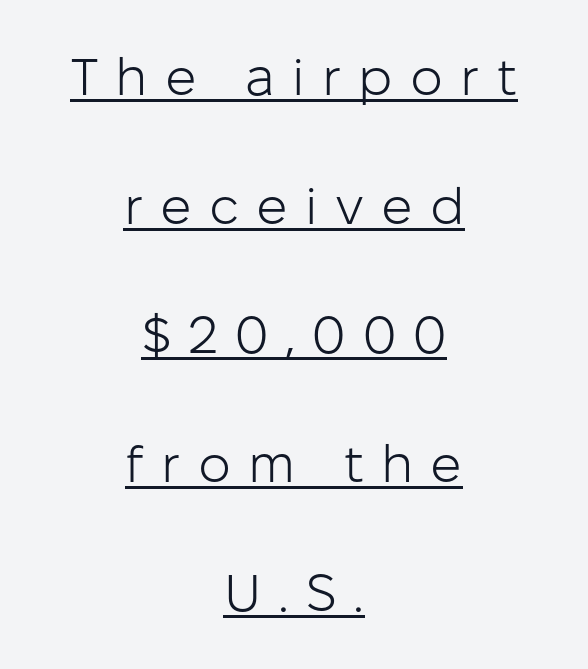
Q: Is the text bold? A: No.
Q: Is the text italic (slanted)? A: No, it is upright.
Q: Is the typeface a serif or a sans-serif typeface? A: Sans-serif.
Q: Is the text underlined? A: Yes.
Q: How is the paragraph aligned? A: Centered.
Q: Is the spacing between letters normal or unusually wide? A: Unusually wide.
Q: Is the spacing between lines tight, normal or loose? A: Loose.
Q: Width (condensed, normal, or wide)? A: Normal.
Q: Stroke contrast? A: Low.
Q: x-height? A: Medium.
Q: Monospaced? A: No.
